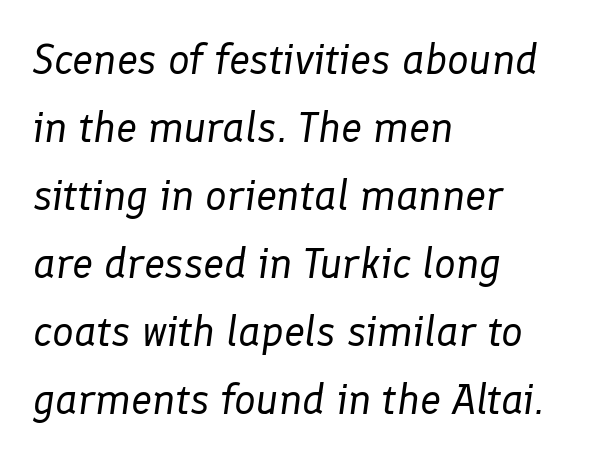
Q: Is the text bold? A: No.
Q: Is the text italic (slanted)? A: Yes, it leans right by about 8 degrees.
Q: Is the text underlined? A: No.
Q: How is the paragraph aligned? A: Left-aligned.
Q: Is the spacing between letters normal or unusually wide? A: Normal.
Q: Is the spacing between lines tight, normal or loose? A: Normal.
Q: Width (condensed, normal, or wide)? A: Normal.
Q: Stroke contrast? A: Low.
Q: x-height? A: Medium.
Q: Monospaced? A: No.
